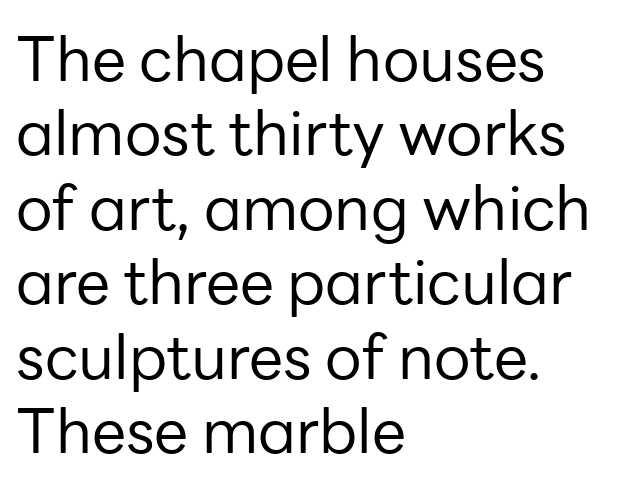
Q: Is the text bold? A: No.
Q: Is the text italic (slanted)? A: No, it is upright.
Q: Is the typeface a serif or a sans-serif typeface? A: Sans-serif.
Q: Is the text underlined? A: No.
Q: How is the paragraph aligned? A: Left-aligned.
Q: Is the spacing between letters normal or unusually wide? A: Normal.
Q: Width (condensed, normal, or wide)? A: Normal.
Q: Stroke contrast? A: Low.
Q: x-height? A: Medium.
Q: Monospaced? A: No.
